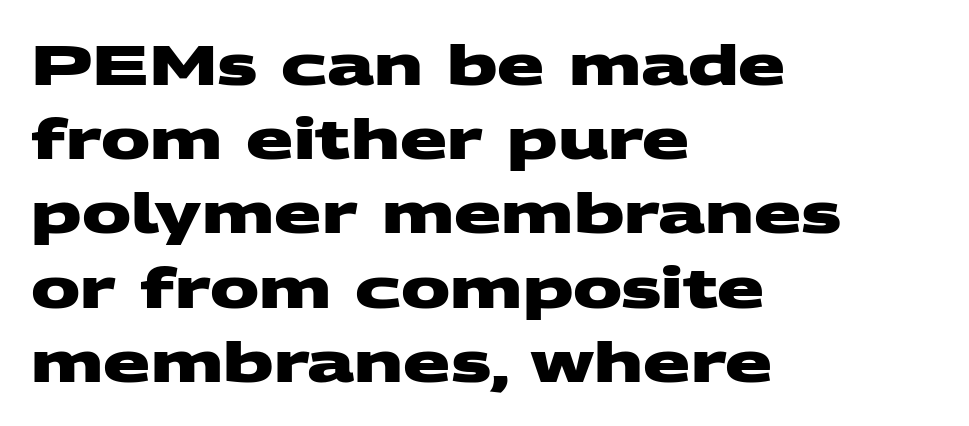
{"serif": "no", "bold": "yes", "weight": "heavy", "width": "wide", "stroke_contrast": "medium", "x_height": "large", "monospaced": "no", "underline": "no", "align": "left", "line_spacing": "normal", "line_spacing_ratio": 1.35, "letter_spacing": "normal", "letter_spacing_em": 0.0, "glyph_px": 55}
